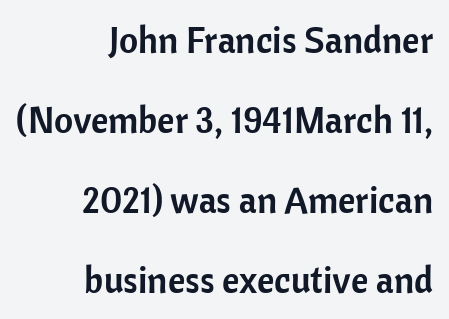
The image shows 37 px sans-serif type, upright; set right-aligned, loose line spacing (2.16x), normal letter spacing, not underlined; low stroke contrast and a medium x-height.
